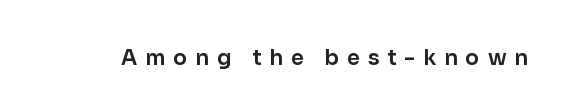
{"italic": "no", "underline": "no", "letter_spacing": "wide", "letter_spacing_em": 0.38, "glyph_px": 21}
